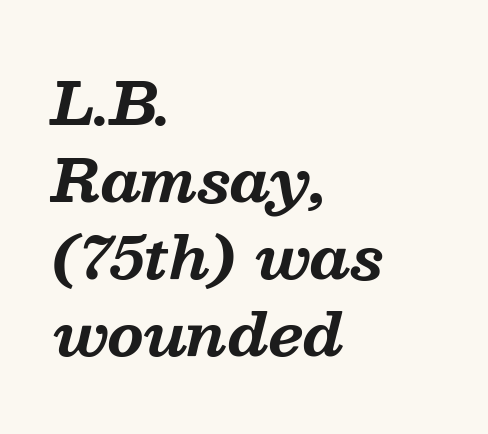
Summary of weight: heavy, a full bold. Notice how descenders clear the ascenders below comfortably — that's standard leading. It's the slanting kind of type. Notice how the passage keeps a crisp vertical edge on the left only.
